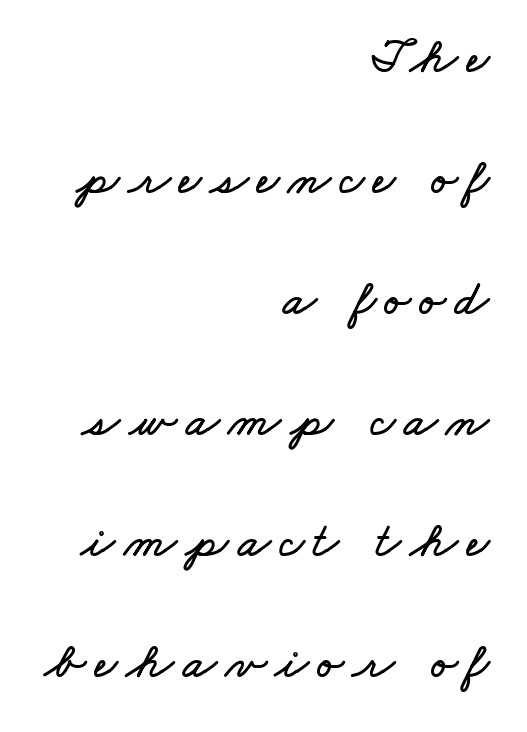
{"width": "wide", "stroke_contrast": "low", "x_height": "small", "monospaced": "no", "underline": "no", "align": "right", "line_spacing": "loose", "line_spacing_ratio": 2.47, "glyph_px": 49}
